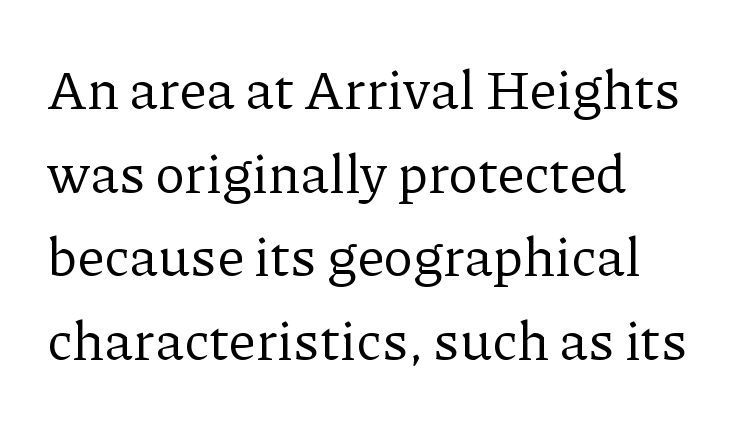
{"serif": "yes", "italic": "no", "bold": "no", "weight": "regular", "width": "normal", "stroke_contrast": "low", "x_height": "medium", "monospaced": "no", "underline": "no", "align": "left", "line_spacing": "normal", "line_spacing_ratio": 1.52, "letter_spacing": "normal", "letter_spacing_em": 0.0, "glyph_px": 55}
